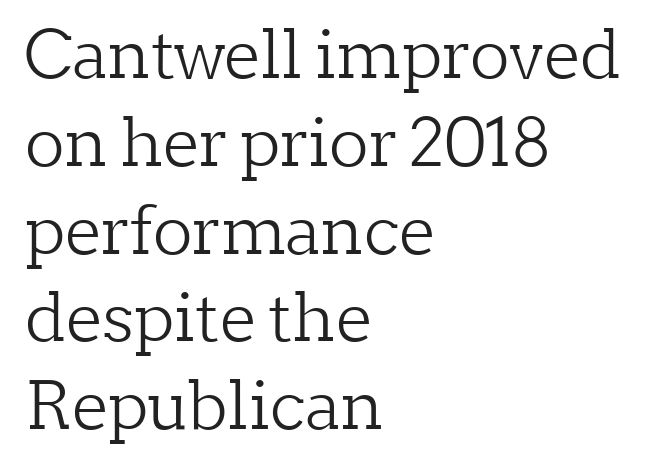
Q: Is the text bold? A: No.
Q: Is the text italic (slanted)? A: No, it is upright.
Q: Is the typeface a serif or a sans-serif typeface? A: Serif.
Q: Is the text underlined? A: No.
Q: How is the paragraph aligned? A: Left-aligned.
Q: Is the spacing between letters normal or unusually wide? A: Normal.
Q: Is the spacing between lines tight, normal or loose? A: Normal.
Q: Width (condensed, normal, or wide)? A: Normal.
Q: Stroke contrast? A: Low.
Q: x-height? A: Medium.
Q: Monospaced? A: No.
